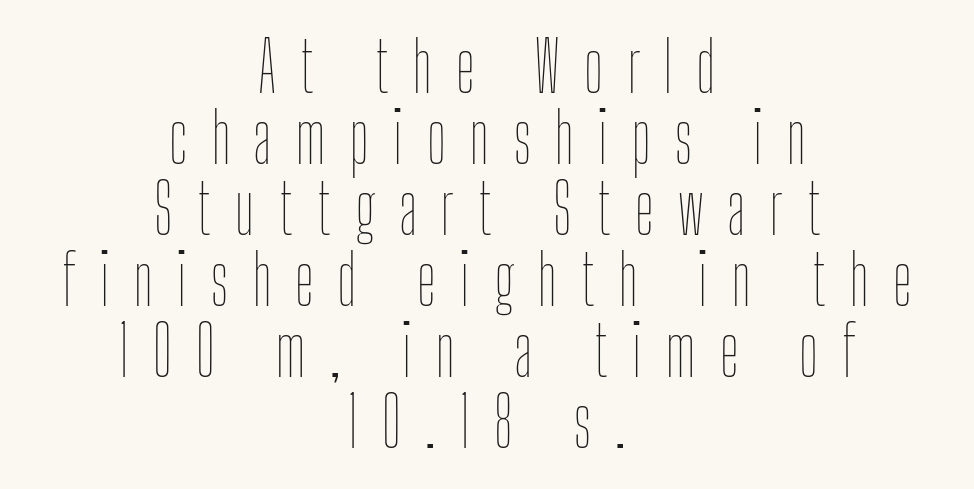
{"italic": "no", "bold": "no", "weight": "thin", "width": "condensed", "stroke_contrast": "low", "x_height": "medium", "monospaced": "no", "underline": "no", "align": "center", "line_spacing": "tight", "line_spacing_ratio": 1.03, "letter_spacing": "wide", "letter_spacing_em": 0.33, "glyph_px": 69}
